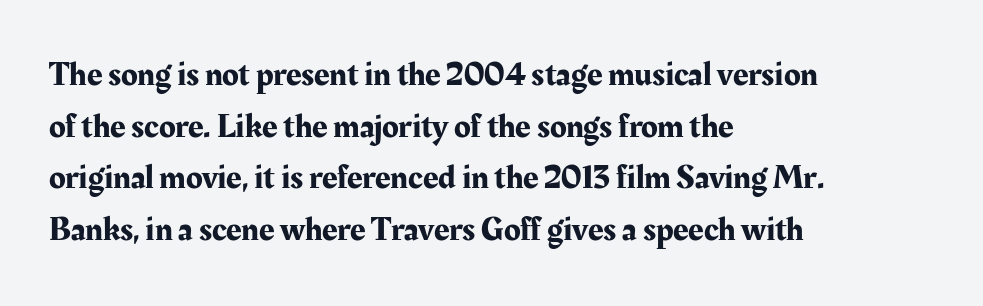
The image shows 34 px serif type, upright; set left-aligned, normal line spacing (1.52x), normal letter spacing, not underlined; medium stroke contrast and a medium x-height.
